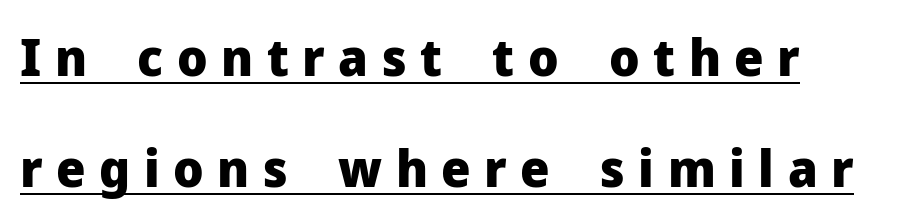
Caption: lettering with a line underneath. Caption: expanded tracking, letters set apart. Weight: bold. Do the characters align in a grid? No, the font is proportional.
